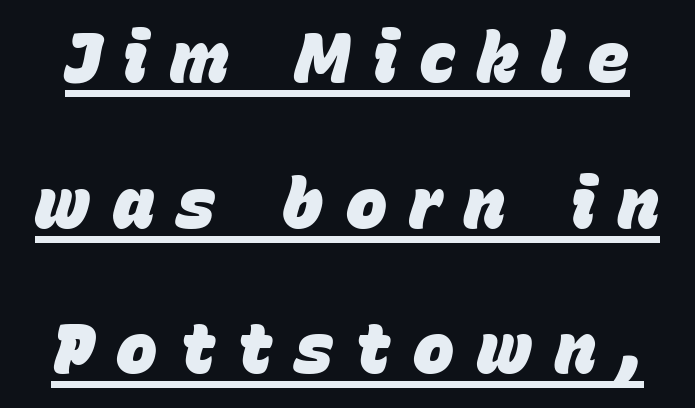
{"italic": "yes", "lean": "right", "slant_degrees": 15, "bold": "yes", "weight": "heavy", "width": "normal", "stroke_contrast": "low", "x_height": "large", "monospaced": "no", "underline": "yes", "line_spacing": "loose", "line_spacing_ratio": 2.11, "letter_spacing": "wide", "letter_spacing_em": 0.33, "glyph_px": 69}
